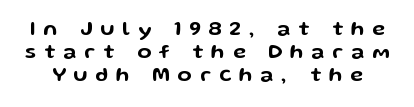
{"italic": "no", "underline": "no", "line_spacing": "tight", "line_spacing_ratio": 1.09, "letter_spacing": "wide", "letter_spacing_em": 0.38, "glyph_px": 21}
